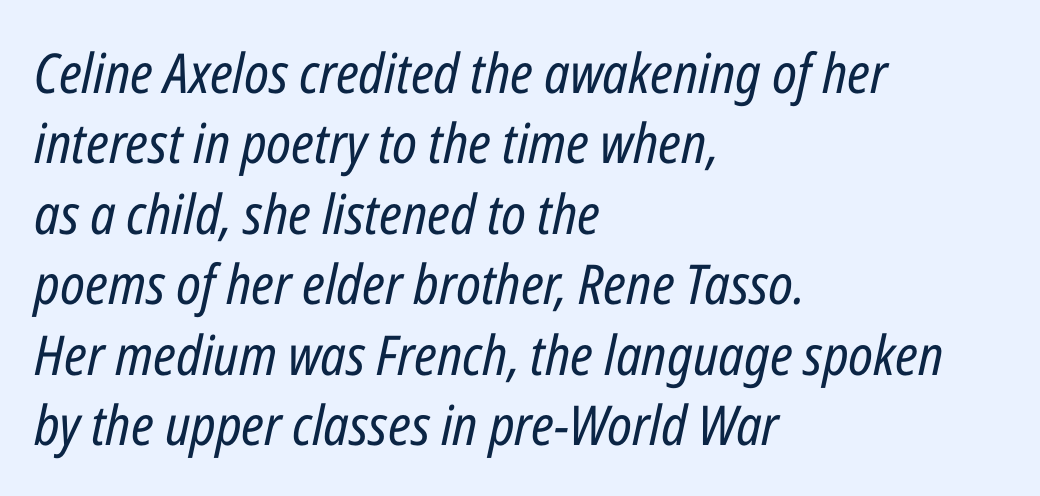
Q: Is the text bold? A: No.
Q: Is the text italic (slanted)? A: Yes, it leans right by about 12 degrees.
Q: Is the text underlined? A: No.
Q: How is the paragraph aligned? A: Left-aligned.
Q: Is the spacing between letters normal or unusually wide? A: Normal.
Q: Is the spacing between lines tight, normal or loose? A: Normal.
Q: Width (condensed, normal, or wide)? A: Condensed.
Q: Stroke contrast? A: Low.
Q: x-height? A: Medium.
Q: Monospaced? A: No.
